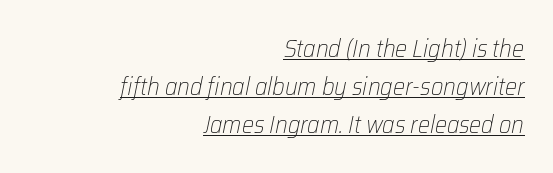
The string is rendered with underlining switched on. It's the slanting kind of type. The paragraph has a hard right edge and a soft left edge. Summary of vertical rhythm: regular, with standard interline spacing. Counters stay open thanks to moderate or lighter strokes.
